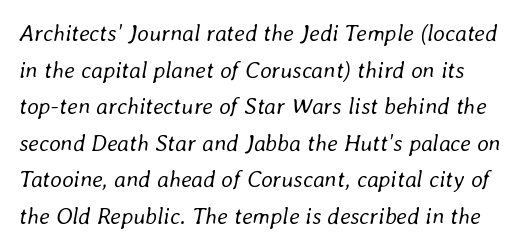
The image shows 23 px text type, italic (leaning right); set normal line spacing (1.59x), normal letter spacing, not underlined.
